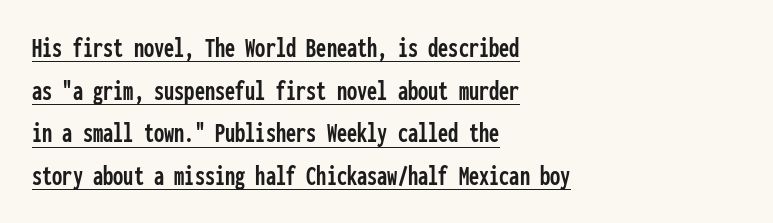
{"serif": "no", "italic": "no", "width": "condensed", "stroke_contrast": "low", "x_height": "medium", "monospaced": "yes", "underline": "yes", "align": "left", "line_spacing": "normal", "line_spacing_ratio": 1.47, "letter_spacing": "normal", "letter_spacing_em": 0.0, "glyph_px": 29}
